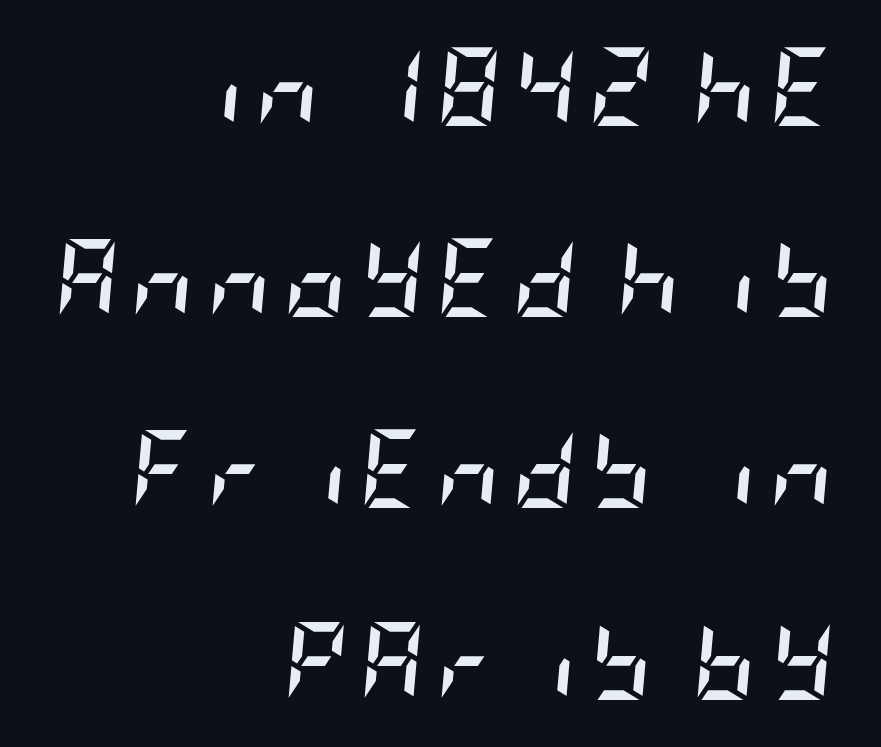
Does the weight exceed regular? Yes, all the way to bold. The text block is weighted toward the right margin, trailing off unevenly leftward. Does the leading feel generous? Absolutely, it's lavish. The glyphs are unaccompanied by any horizontal stroke below them.
